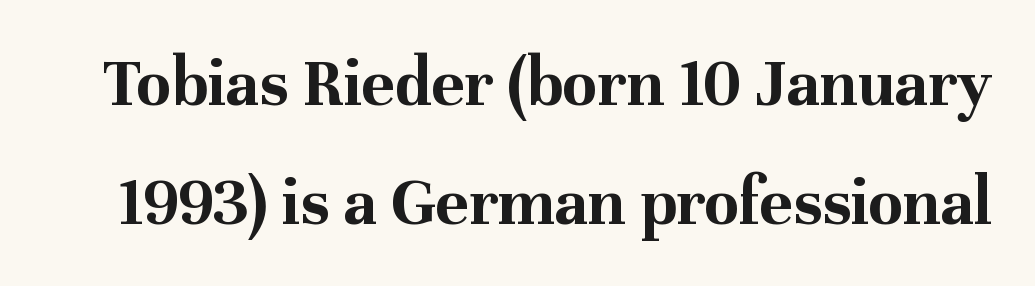
The image shows 70 px bold serif type, upright; set normal line spacing (1.7x), normal letter spacing, not underlined; medium stroke contrast and a medium x-height.
